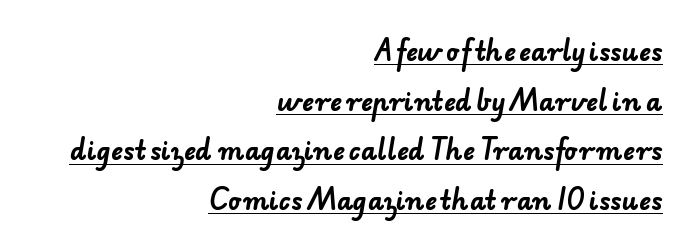
The typesetter has applied underlining to the passage shown. The space between consecutive lines is lavish. Heavy-handed strokes throughout: this text is bold. Every row of glyphs terminates at an identical x-position on the right. The line texture is even and compact thanks to regular tracking.
